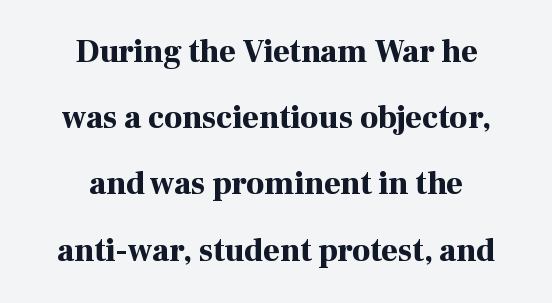
{"serif": "yes", "italic": "no", "bold": "yes", "weight": "bold", "width": "normal", "stroke_contrast": "high", "x_height": "medium", "monospaced": "no", "underline": "no", "align": "center", "line_spacing": "loose", "line_spacing_ratio": 2.07, "letter_spacing": "normal", "letter_spacing_em": 0.0, "glyph_px": 32}
